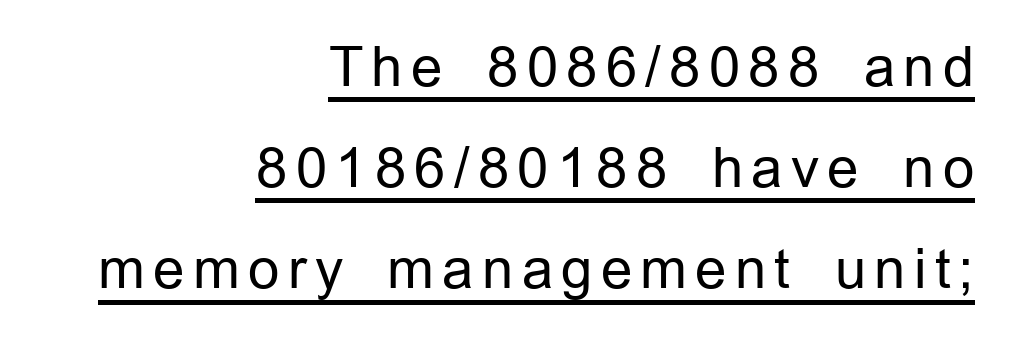
The image shows 55 px regular-weight sans-serif type, upright; set right-aligned, line spacing 1.84x, underlined; low stroke contrast and a medium x-height.
